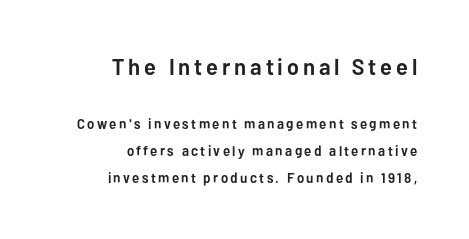
You could fit nearly another row in the gap between these rows. Unlike italic type, these characters show no tilt at all. Rule under the text: the space is simply empty. Between these two stacked blocks, the higher one wins on size. The rendering uses a bold face; every stroke is thick and dark. A flush-right, rag-left setting is used for this passage.
